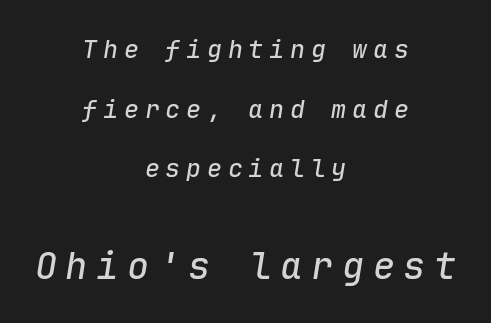
The image shows 37 px text type, italic (leaning right), monospaced; set centered, loose line spacing (2.39x), unusually wide letter spacing (+0.23 em), not underlined; the second (bottom) block is 1.48x larger; low stroke contrast and a medium x-height.
